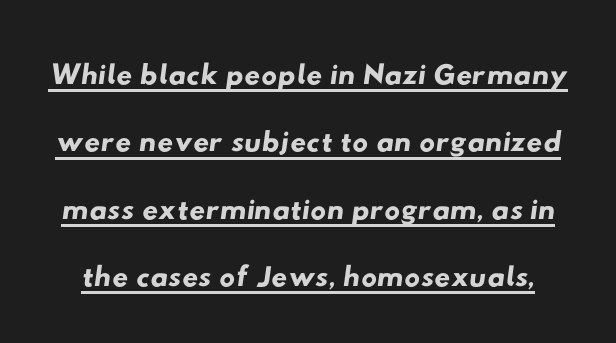
{"serif": "no", "width": "wide", "stroke_contrast": "low", "x_height": "small", "monospaced": "no", "underline": "yes", "line_spacing": "normal", "line_spacing_ratio": 1.53, "letter_spacing": "normal", "letter_spacing_em": 0.0, "glyph_px": 44}
